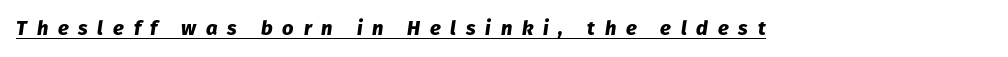
{"italic": "yes", "lean": "right", "slant_degrees": 8, "bold": "yes", "underline": "yes", "letter_spacing": "wide", "letter_spacing_em": 0.49, "glyph_px": 20}
